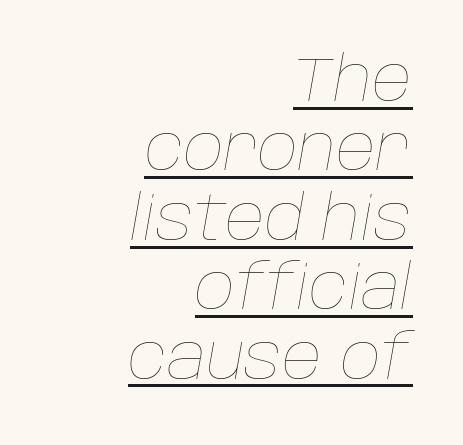
The ragged edge is on the left, which tells us the setting is flush right. The rendering uses a small line-height, squeezing the rows. Weight class: somewhere from thin through regular. Honestly, the letter spacing is just normal — you wouldn't notice it. There's an unmistakable incline to the writing here. Spacing verdict: proportional, widths tailored to each character.
